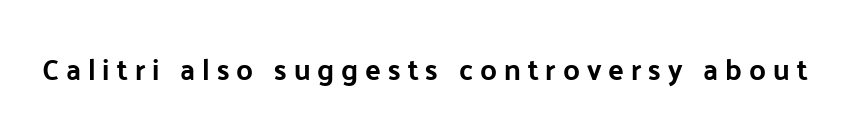
Q: Is the text bold? A: Yes.
Q: Is the text italic (slanted)? A: No, it is upright.
Q: Is the typeface a serif or a sans-serif typeface? A: Sans-serif.
Q: Is the text underlined? A: No.
Q: Is the spacing between letters normal or unusually wide? A: Unusually wide.
Q: Width (condensed, normal, or wide)? A: Normal.
Q: Stroke contrast? A: Low.
Q: x-height? A: Medium.
Q: Monospaced? A: No.
